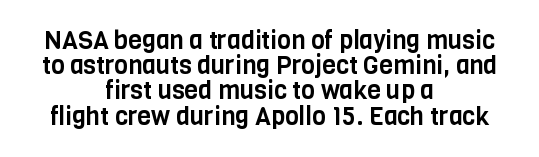
The image shows 25 px text type, upright; set centered, tight line spacing (1.01x), normal letter spacing, not underlined.
